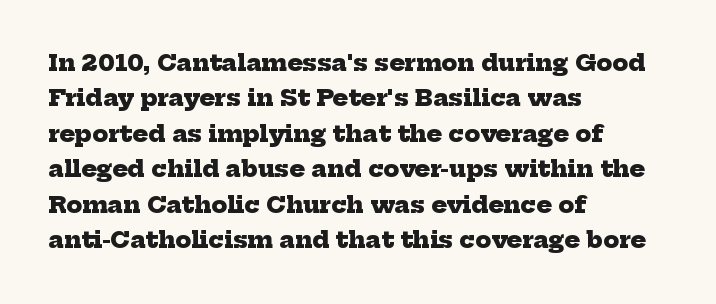
{"bold": "yes", "underline": "no", "align": "left", "line_spacing": "normal", "line_spacing_ratio": 1.54, "letter_spacing": "normal", "letter_spacing_em": 0.0, "glyph_px": 23}
